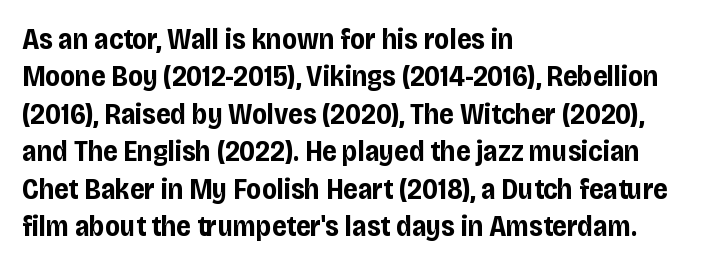
The image shows 29 px bold, condensed sans-serif type, upright; set left-aligned, normal line spacing (1.29x), normal letter spacing, not underlined; low stroke contrast and a large x-height.
